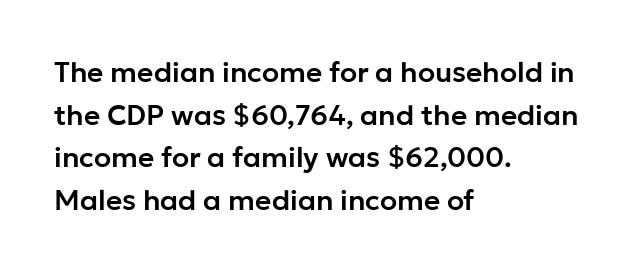
The image shows 28 px sans-serif type, upright; set left-aligned, normal line spacing (1.52x), normal letter spacing, not underlined; low stroke contrast and a medium x-height.
